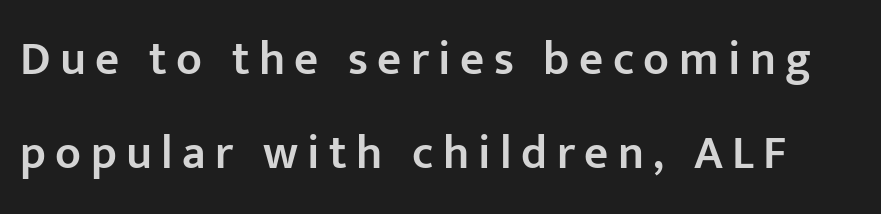
{"serif": "no", "italic": "no", "bold": "semi", "weight": "semibold", "width": "normal", "stroke_contrast": "low", "x_height": "medium", "monospaced": "no", "underline": "no", "line_spacing": "loose", "line_spacing_ratio": 2.01, "letter_spacing": "wide", "letter_spacing_em": 0.2, "glyph_px": 47}
